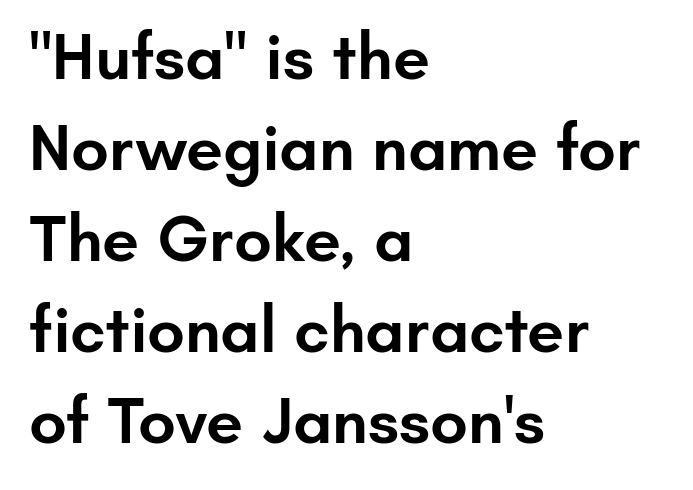
{"serif": "no", "italic": "no", "bold": "semi", "weight": "semibold", "width": "normal", "stroke_contrast": "low", "x_height": "small", "monospaced": "no", "underline": "no", "align": "left", "line_spacing": "normal", "line_spacing_ratio": 1.38, "letter_spacing": "normal", "letter_spacing_em": 0.0, "glyph_px": 66}
